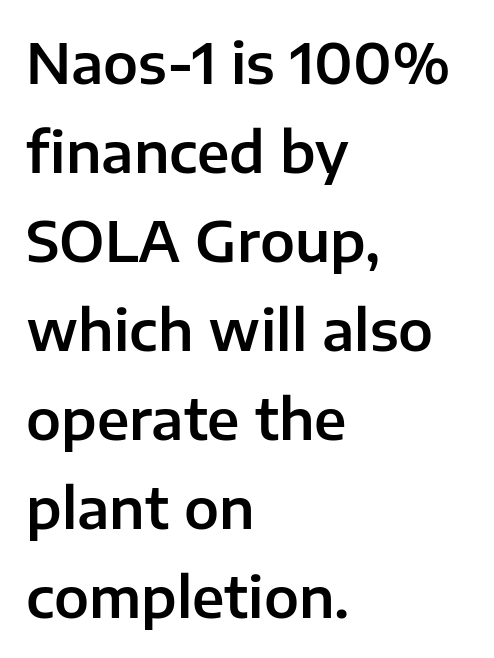
Q: Is the text italic (slanted)? A: No, it is upright.
Q: Is the typeface a serif or a sans-serif typeface? A: Sans-serif.
Q: Is the text underlined? A: No.
Q: How is the paragraph aligned? A: Left-aligned.
Q: Is the spacing between letters normal or unusually wide? A: Normal.
Q: Is the spacing between lines tight, normal or loose? A: Normal.
Q: Width (condensed, normal, or wide)? A: Normal.
Q: Stroke contrast? A: Low.
Q: x-height? A: Medium.
Q: Monospaced? A: No.
